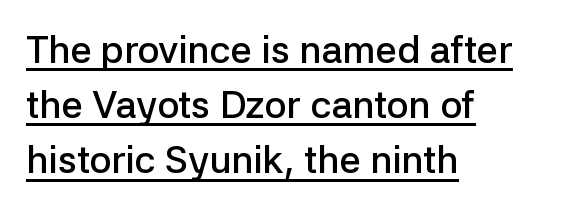
The image shows 38 px semibold sans-serif type, upright; set left-aligned, normal line spacing (1.45x), normal letter spacing, underlined; low stroke contrast and a medium x-height.
